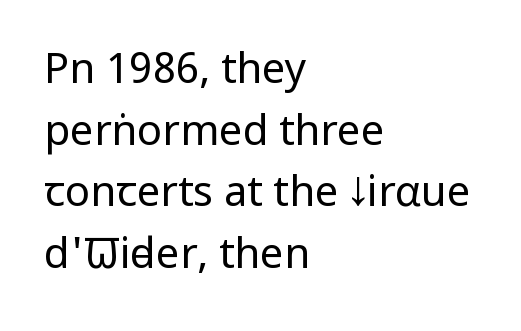
The rendering uses a moderate line-height, typical for paragraphs. Note the varied advance widths — an 'i' is clearly narrower than an 'm'. The lettering stays uniformly vertical, giving the passage a roman look. Quick note: underline off.
